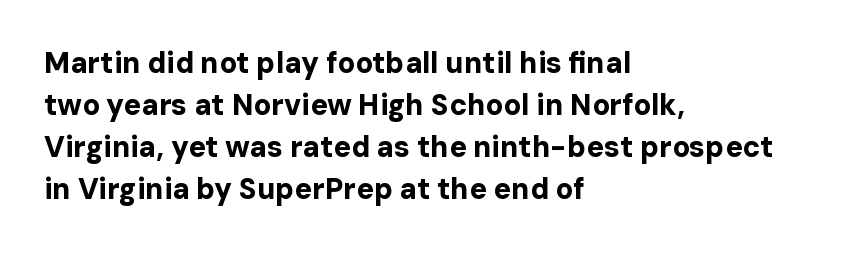
{"serif": "no", "italic": "no", "bold": "yes", "weight": "bold", "width": "normal", "stroke_contrast": "low", "x_height": "medium", "monospaced": "no", "underline": "no", "align": "left", "line_spacing": "normal", "line_spacing_ratio": 1.45, "letter_spacing": "normal", "letter_spacing_em": 0.0, "glyph_px": 29}
